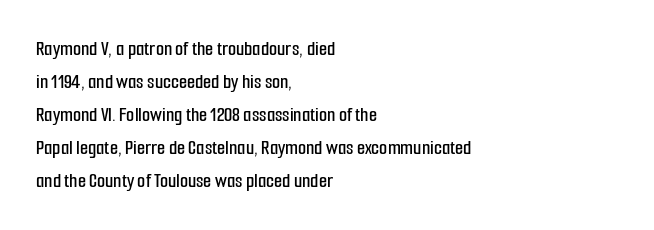
Do the letters lean? They stand straight. You could call the tracking neutral — neither tight nor loose. The passage shown is not underscored anywhere. The ragged edge is on the right, which tells us the setting is flush left. Students, observe: this is what conventionally led text looks like.
